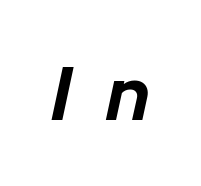
The image shows 76 px bold type, italic (leaning right); set unusually wide letter spacing (+0.45 em), not underlined; low stroke contrast and a medium x-height.
